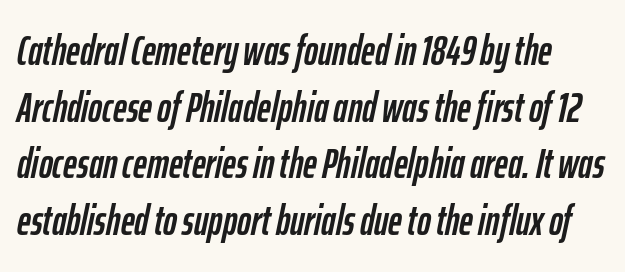
The image shows 42 px condensed type, italic (leaning right); set normal line spacing (1.35x), normal letter spacing, not underlined; low stroke contrast and a medium x-height.
